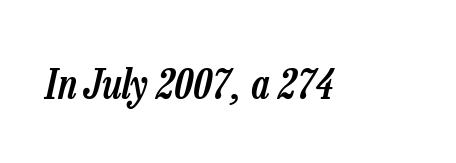
{"italic": "yes", "lean": "right", "slant_degrees": 13, "bold": "semi", "weight": "semibold", "width": "condensed", "stroke_contrast": "low", "x_height": "medium", "monospaced": "no", "underline": "no", "letter_spacing": "normal", "letter_spacing_em": 0.0, "glyph_px": 42}
